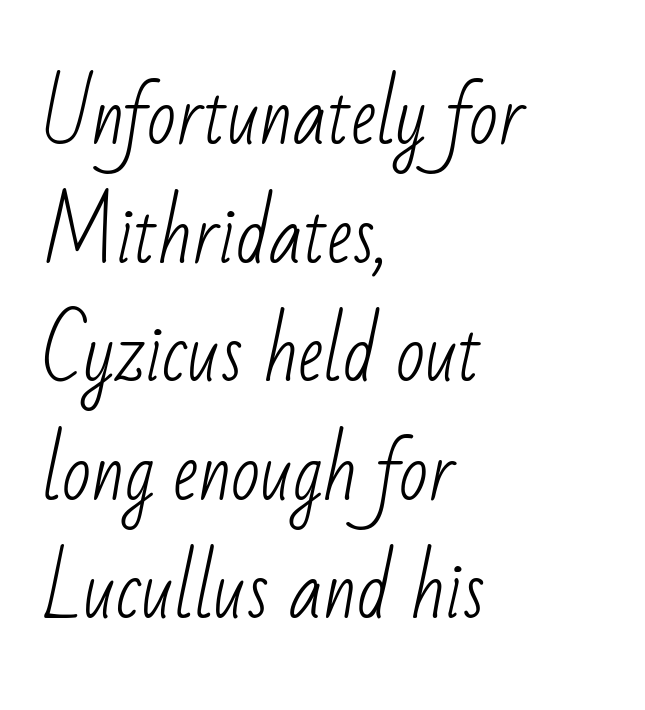
No feet cap the strokes, marking this as sans-serif type. A normal amount of white space separates one row of letters from the next. Stems and bowls with no extra thickness — not bold. No extra tracking has been applied to these lines.
